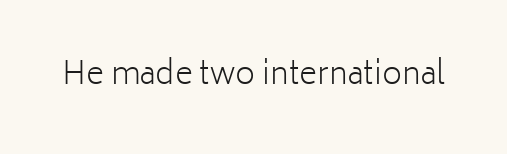
Q: Is the text bold? A: No.
Q: Is the text italic (slanted)? A: No, it is upright.
Q: Is the typeface a serif or a sans-serif typeface? A: Sans-serif.
Q: Is the text underlined? A: No.
Q: Is the spacing between letters normal or unusually wide? A: Normal.
Q: Width (condensed, normal, or wide)? A: Normal.
Q: Stroke contrast? A: Low.
Q: x-height? A: Medium.
Q: Monospaced? A: No.
